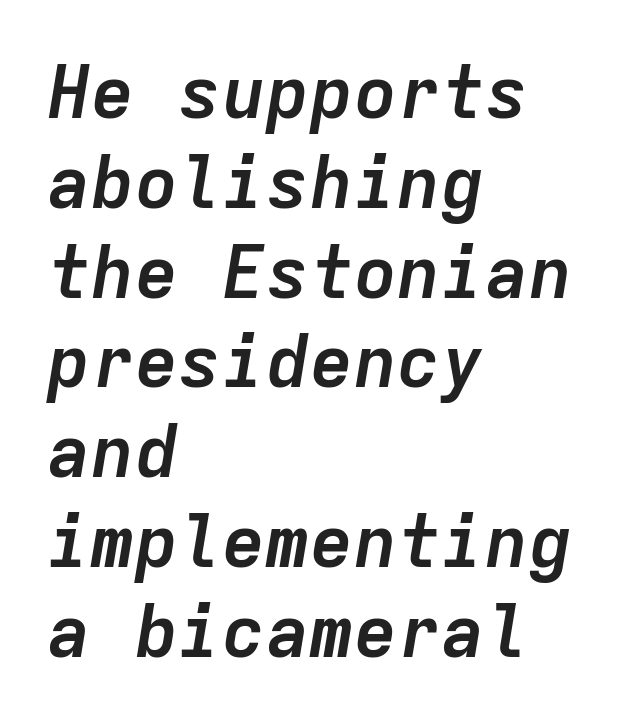
Q: Is the text bold? A: Yes.
Q: Is the text italic (slanted)? A: Yes, it leans right by about 9 degrees.
Q: Is the text underlined? A: No.
Q: How is the paragraph aligned? A: Left-aligned.
Q: Is the spacing between letters normal or unusually wide? A: Normal.
Q: Width (condensed, normal, or wide)? A: Normal.
Q: Stroke contrast? A: Low.
Q: x-height? A: Medium.
Q: Monospaced? A: Yes.
